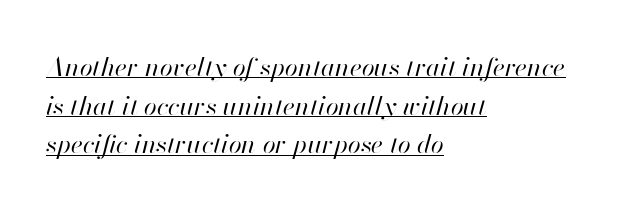
This sample keeps an unexceptional amount of space between lines. Compared with undecorated copy, this sample adds a rule below the words. Slant detected: the letters are inclined. The strokes carry an ordinary text weight at most. The ragged edge is on the right, which tells us the setting is flush left.
